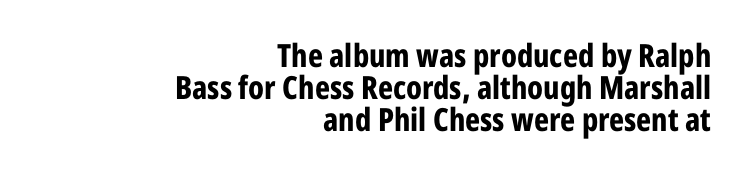
Q: Is the text bold? A: Yes.
Q: Is the text italic (slanted)? A: No, it is upright.
Q: Is the typeface a serif or a sans-serif typeface? A: Sans-serif.
Q: Is the text underlined? A: No.
Q: How is the paragraph aligned? A: Right-aligned.
Q: Is the spacing between letters normal or unusually wide? A: Normal.
Q: Is the spacing between lines tight, normal or loose? A: Tight.
Q: Width (condensed, normal, or wide)? A: Condensed.
Q: Stroke contrast? A: Low.
Q: x-height? A: Medium.
Q: Monospaced? A: No.
